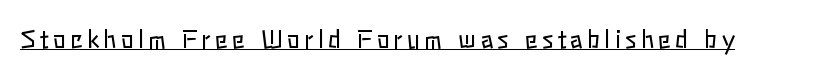
This reads as an unemphasized weight, regular at the heaviest. A typographer would call this underscored text. Posture: upright roman.
